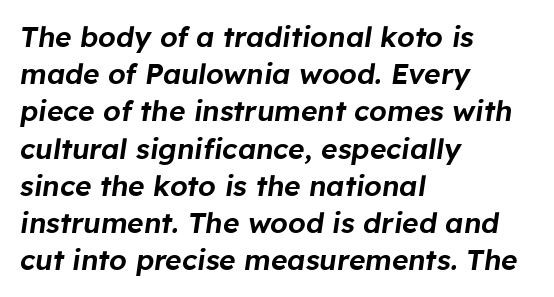
The image shows 28 px text type, italic (leaning right); set left-aligned, normal line spacing (1.33x), normal letter spacing, not underlined; low stroke contrast and a medium x-height.
